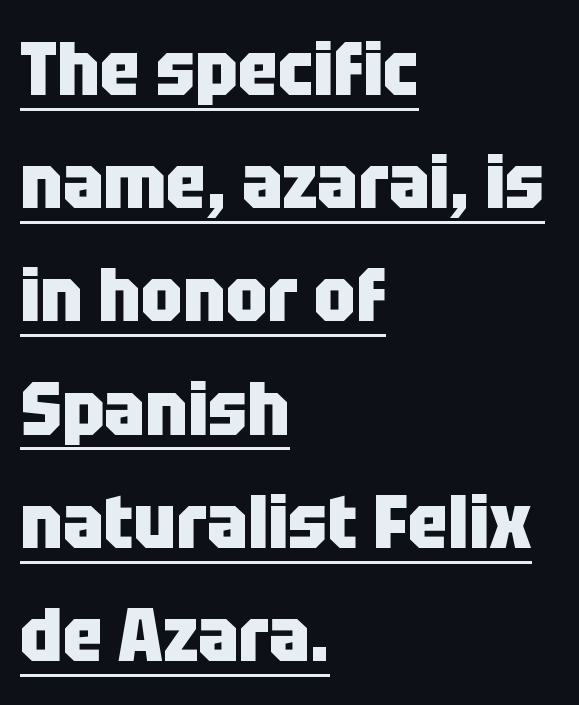
Q: Is the text bold? A: Yes.
Q: Is the text italic (slanted)? A: No, it is upright.
Q: Is the typeface a serif or a sans-serif typeface? A: Sans-serif.
Q: Is the text underlined? A: Yes.
Q: How is the paragraph aligned? A: Left-aligned.
Q: Is the spacing between letters normal or unusually wide? A: Normal.
Q: Is the spacing between lines tight, normal or loose? A: Normal.
Q: Width (condensed, normal, or wide)? A: Condensed.
Q: Stroke contrast? A: Low.
Q: x-height? A: Large.
Q: Monospaced? A: No.
